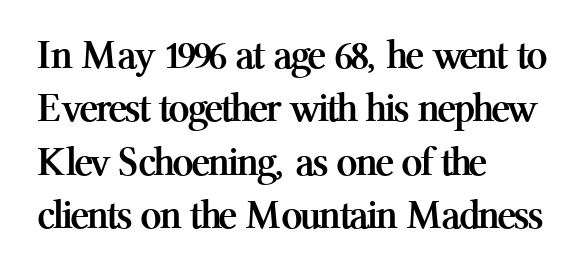
{"serif": "yes", "italic": "no", "bold": "yes", "weight": "semibold", "width": "normal", "stroke_contrast": "medium", "x_height": "medium", "monospaced": "no", "underline": "no", "align": "left", "line_spacing": "normal", "line_spacing_ratio": 1.27, "letter_spacing": "normal", "letter_spacing_em": 0.0, "glyph_px": 42}
